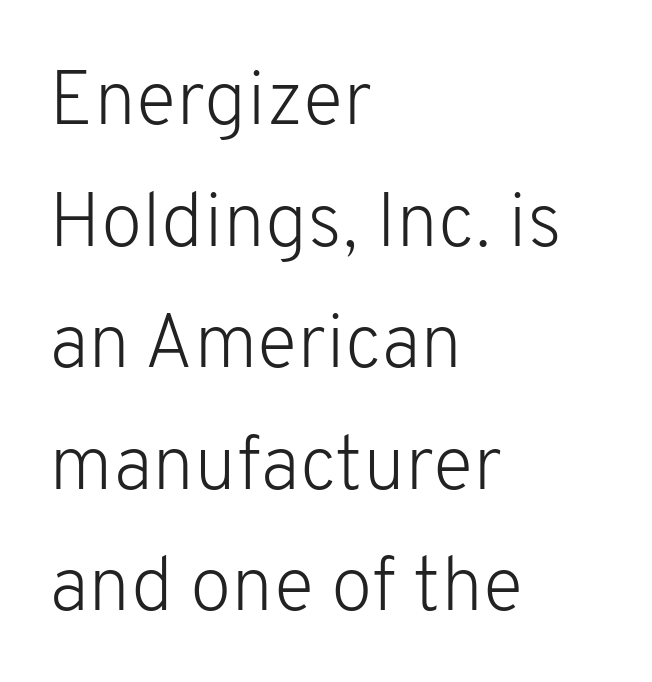
Q: Is the text bold? A: No.
Q: Is the text italic (slanted)? A: No, it is upright.
Q: Is the typeface a serif or a sans-serif typeface? A: Sans-serif.
Q: Is the text underlined? A: No.
Q: How is the paragraph aligned? A: Left-aligned.
Q: Is the spacing between letters normal or unusually wide? A: Normal.
Q: Is the spacing between lines tight, normal or loose? A: Normal.
Q: Width (condensed, normal, or wide)? A: Normal.
Q: Stroke contrast? A: Low.
Q: x-height? A: Medium.
Q: Monospaced? A: No.
